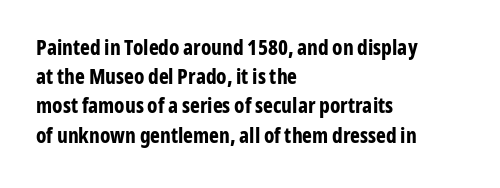
Q: Is the text bold? A: Yes.
Q: Is the text italic (slanted)? A: No, it is upright.
Q: Is the text underlined? A: No.
Q: How is the paragraph aligned? A: Left-aligned.
Q: Is the spacing between letters normal or unusually wide? A: Normal.
Q: Is the spacing between lines tight, normal or loose? A: Normal.
